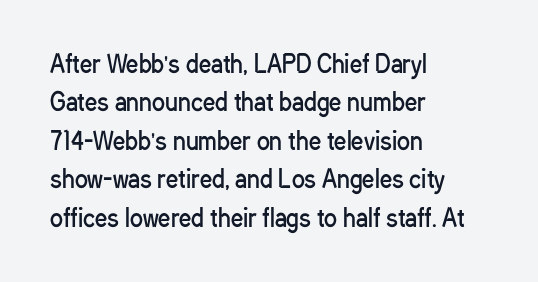
{"italic": "no", "bold": "no", "underline": "no", "align": "left", "line_spacing": "normal", "line_spacing_ratio": 1.6, "letter_spacing": "normal", "letter_spacing_em": 0.0, "glyph_px": 24}
